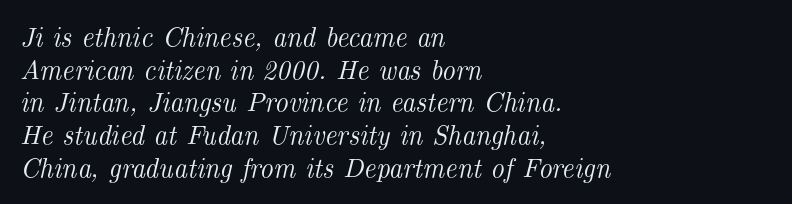
In terms of posture, this sample is oblique. Compared with typical body copy, the letter spacing here is the same. The specimen omits any rule beneath the text block's lines. The text block is weighted toward the left margin, trailing off unevenly rightward.
